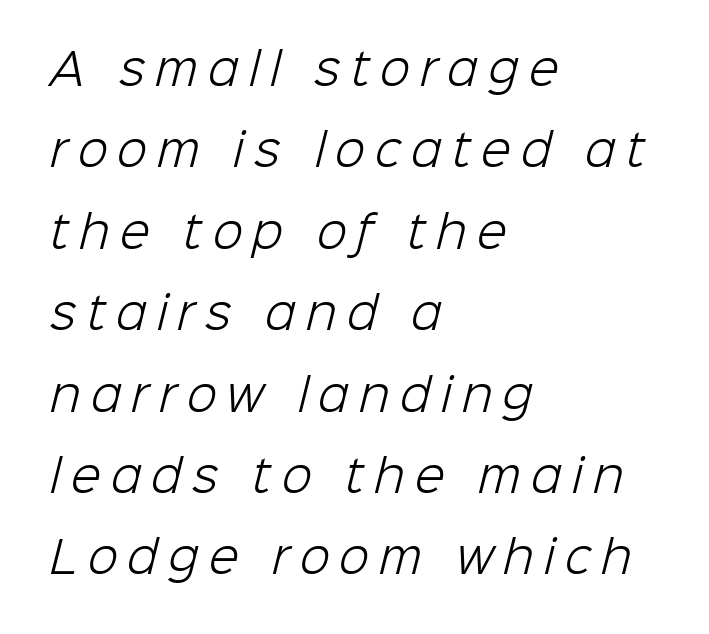
The glyphs in this specimen are sans serif. Words appear elongated and porous because spacing is wide. The ragged edge is on the right, which tells us the setting is flush left. Stems and bowls with no extra thickness — not bold.
